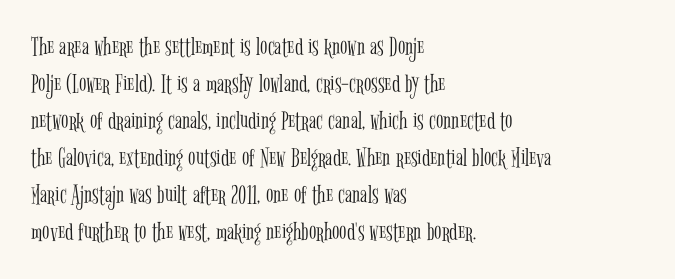
{"italic": "no", "bold": "no", "underline": "no", "align": "left", "line_spacing": "normal", "line_spacing_ratio": 1.37, "letter_spacing": "normal", "letter_spacing_em": 0.0, "glyph_px": 27}
